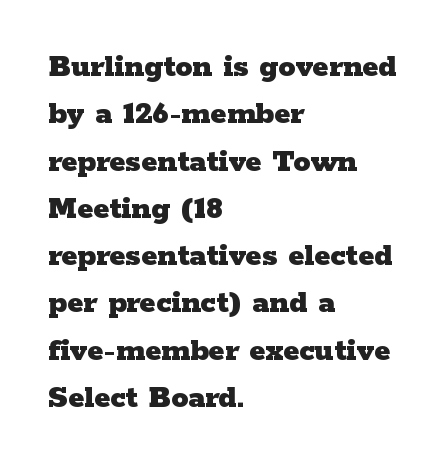
{"serif": "yes", "italic": "no", "bold": "yes", "weight": "heavy", "width": "wide", "stroke_contrast": "low", "x_height": "medium", "monospaced": "no", "underline": "no", "align": "left", "line_spacing": "normal", "line_spacing_ratio": 1.39, "letter_spacing": "normal", "letter_spacing_em": 0.0, "glyph_px": 34}
